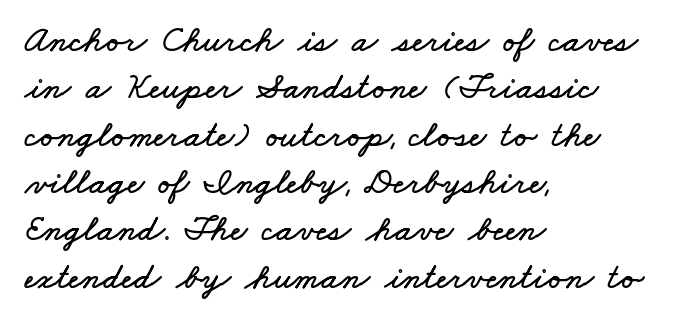
{"width": "wide", "stroke_contrast": "low", "x_height": "small", "monospaced": "no", "underline": "no", "align": "left", "line_spacing": "normal", "line_spacing_ratio": 1.28, "letter_spacing": "normal", "letter_spacing_em": 0.0, "glyph_px": 37}
